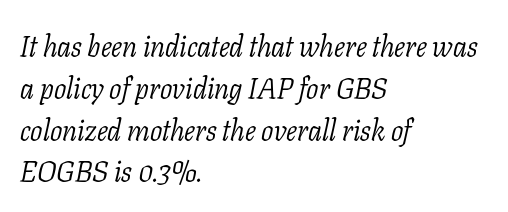
{"serif": "yes", "italic": "yes", "lean": "right", "slant_degrees": 11, "bold": "no", "weight": "light", "width": "normal", "stroke_contrast": "low", "x_height": "medium", "monospaced": "no", "underline": "no", "align": "left", "line_spacing": "normal", "line_spacing_ratio": 1.44, "letter_spacing": "normal", "letter_spacing_em": 0.0, "glyph_px": 29}
